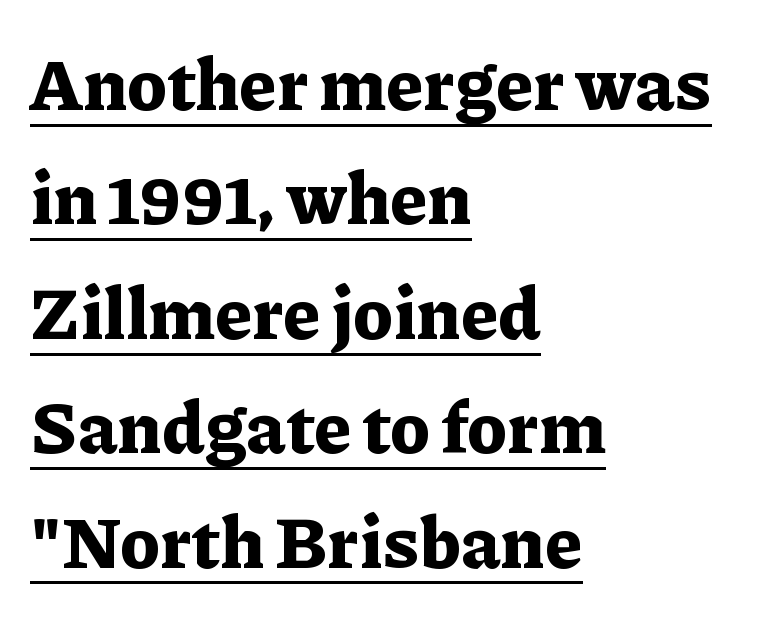
The image shows 72 px bold serif type, upright; set left-aligned, normal line spacing (1.59x), normal letter spacing, underlined; low stroke contrast and a medium x-height.
